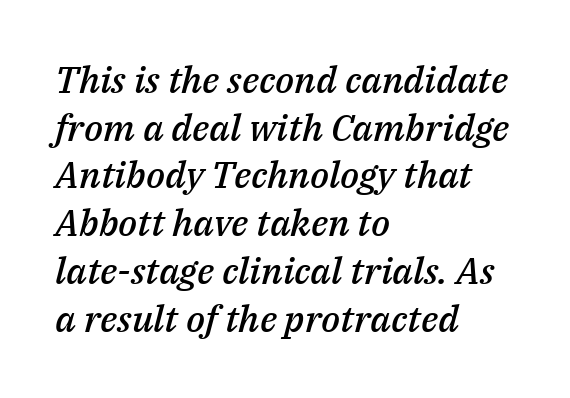
The image shows 37 px semibold type, italic (leaning right); set left-aligned, normal line spacing (1.29x), normal letter spacing, not underlined; medium stroke contrast and a medium x-height.
